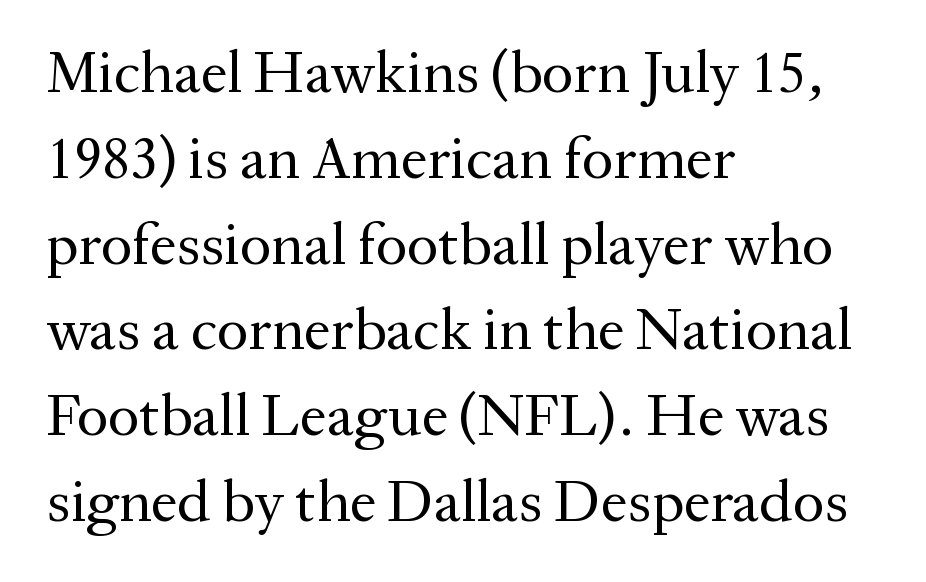
The image shows 60 px regular-weight serif type, upright; set left-aligned, normal line spacing (1.43x), normal letter spacing, not underlined; medium stroke contrast and a medium x-height.
